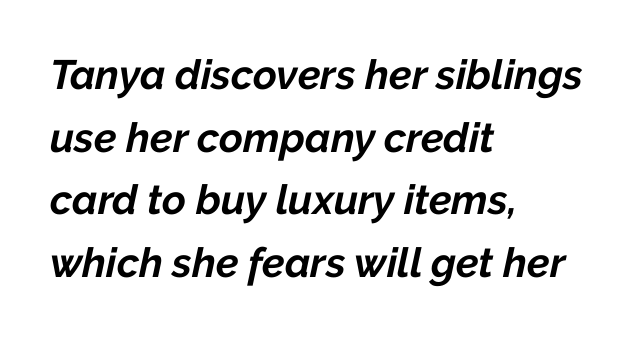
Q: Is the text bold? A: Yes.
Q: Is the text italic (slanted)? A: Yes, it leans right by about 12 degrees.
Q: Is the text underlined? A: No.
Q: How is the paragraph aligned? A: Left-aligned.
Q: Is the spacing between letters normal or unusually wide? A: Normal.
Q: Is the spacing between lines tight, normal or loose? A: Normal.
Q: Width (condensed, normal, or wide)? A: Normal.
Q: Stroke contrast? A: Low.
Q: x-height? A: Medium.
Q: Monospaced? A: No.
